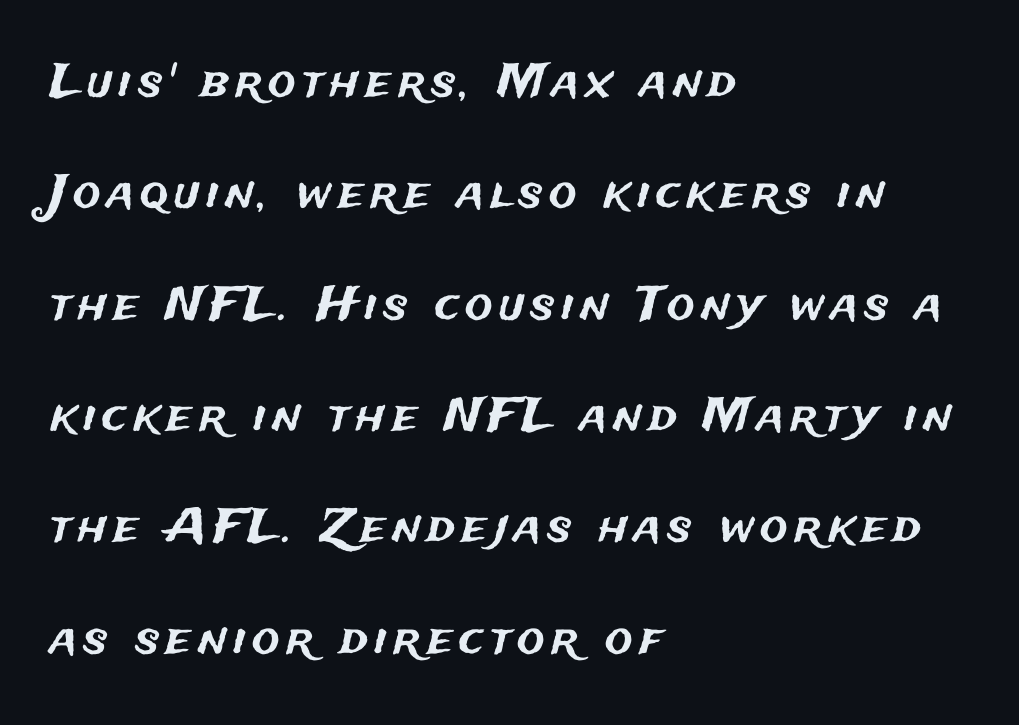
The image shows 46 px sans-serif type; set left-aligned, loose line spacing (2.42x), not underlined; medium stroke contrast and a medium x-height.
